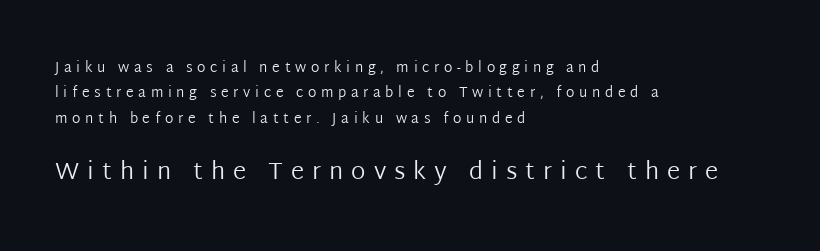
Q: Is the text bold? A: No.
Q: Is the text italic (slanted)? A: No, it is upright.
Q: Is the text underlined? A: No.
Q: How is the paragraph aligned? A: Left-aligned.
Q: Is the spacing between letters normal or unusually wide? A: Unusually wide.
Q: Which block of text is set in a larger size, the first (top) or the second (bottom)? A: The second (bottom) one.
